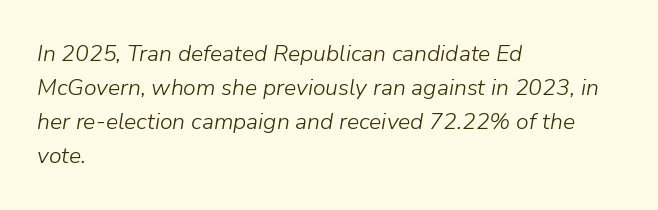
The image shows 23 px text type, italic (leaning right); set left-aligned, normal line spacing (1.48x), normal letter spacing, not underlined.
